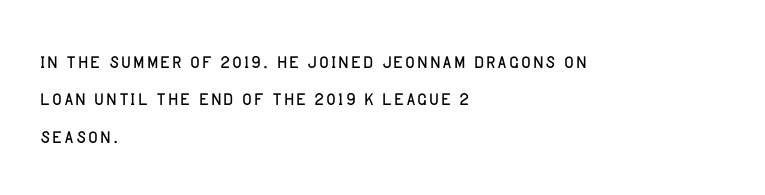
The image shows 26 px text type, upright; set left-aligned, normal line spacing (1.44x), normal letter spacing, not underlined.
